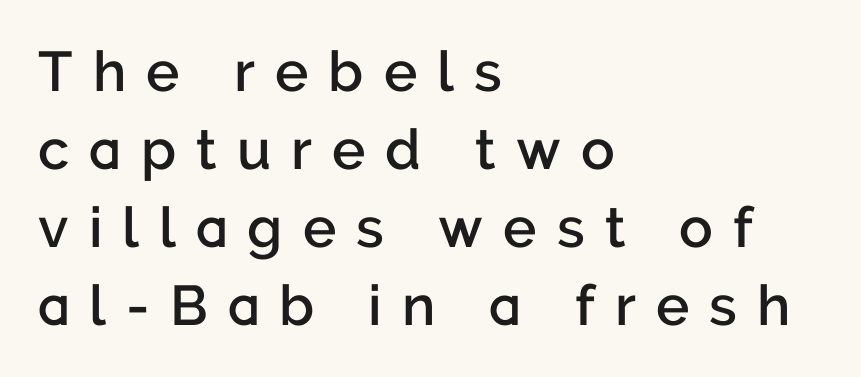
{"serif": "no", "italic": "no", "bold": "semi", "weight": "semibold", "width": "normal", "stroke_contrast": "low", "x_height": "medium", "monospaced": "no", "underline": "no", "align": "left", "line_spacing": "normal", "line_spacing_ratio": 1.39, "letter_spacing": "wide", "letter_spacing_em": 0.36, "glyph_px": 56}
